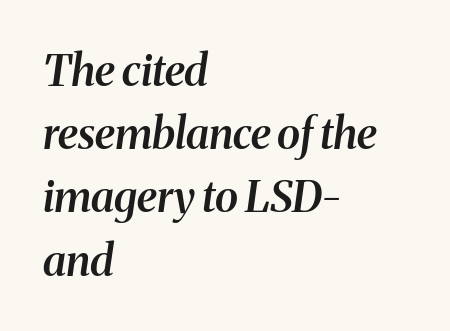
{"serif": "yes", "italic": "yes", "lean": "right", "slant_degrees": 8, "bold": "semi", "weight": "semibold", "width": "normal", "stroke_contrast": "medium", "x_height": "medium", "monospaced": "no", "underline": "no", "align": "left", "line_spacing": "normal", "line_spacing_ratio": 1.47, "letter_spacing": "normal", "letter_spacing_em": 0.0, "glyph_px": 43}
